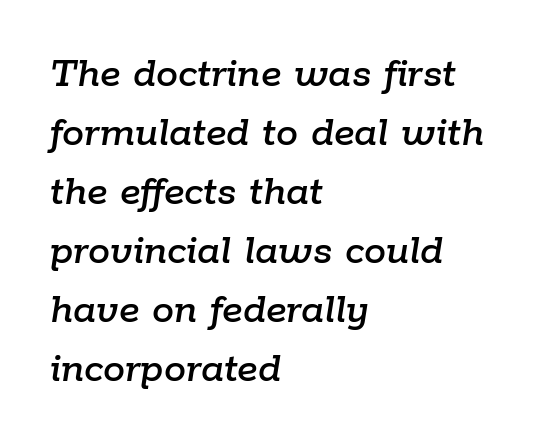
{"italic": "yes", "lean": "right", "slant_degrees": 9, "width": "normal", "stroke_contrast": "low", "x_height": "medium", "monospaced": "no", "underline": "no", "align": "left", "line_spacing": "normal", "line_spacing_ratio": 1.34, "letter_spacing": "normal", "letter_spacing_em": 0.0, "glyph_px": 44}
